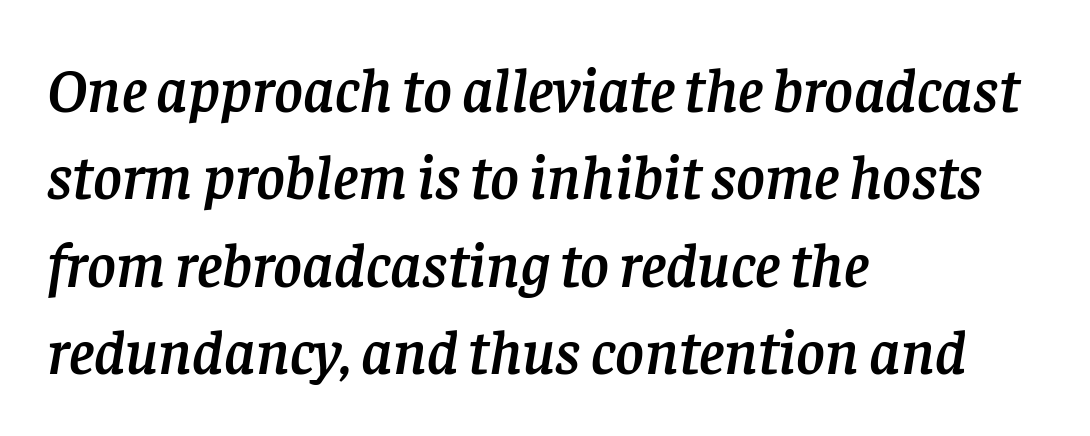
Q: Is the text italic (slanted)? A: Yes, it leans right by about 8 degrees.
Q: Is the typeface a serif or a sans-serif typeface? A: Serif.
Q: Is the text underlined? A: No.
Q: How is the paragraph aligned? A: Left-aligned.
Q: Is the spacing between letters normal or unusually wide? A: Normal.
Q: Is the spacing between lines tight, normal or loose? A: Normal.
Q: Width (condensed, normal, or wide)? A: Normal.
Q: Stroke contrast? A: Low.
Q: x-height? A: Large.
Q: Monospaced? A: No.
